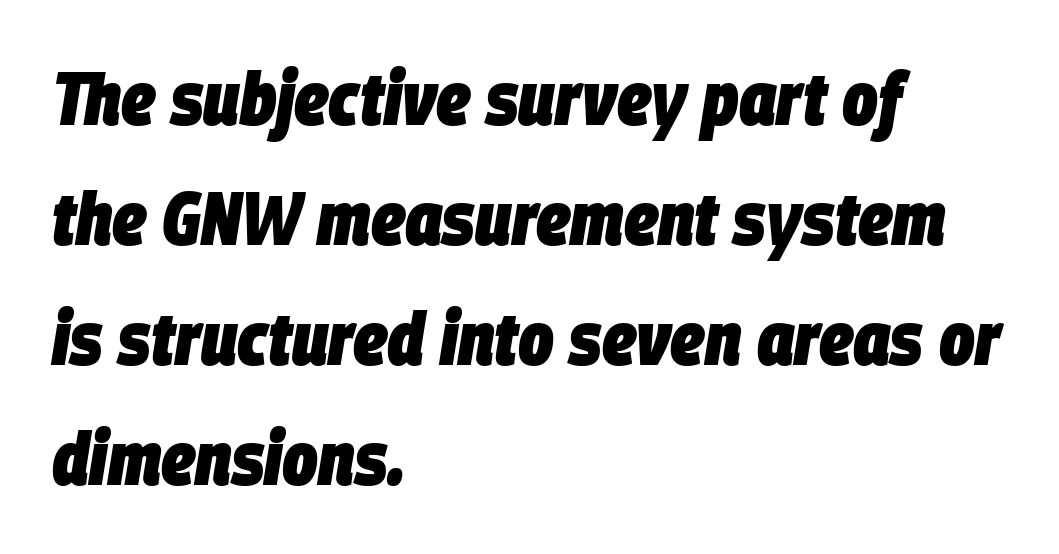
The image shows 75 px heavy, condensed type, italic (leaning right); set left-aligned, normal line spacing (1.6x), normal letter spacing, not underlined; low stroke contrast and a large x-height.
